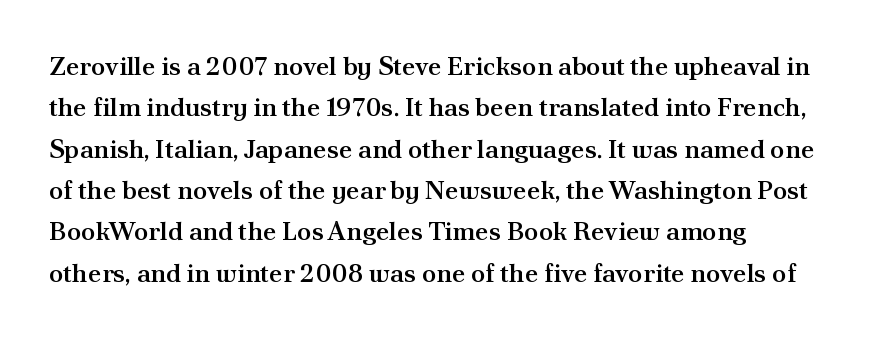
{"italic": "no", "bold": "semi", "underline": "no", "line_spacing": "normal", "line_spacing_ratio": 1.59, "letter_spacing": "normal", "letter_spacing_em": 0.0, "glyph_px": 26}
